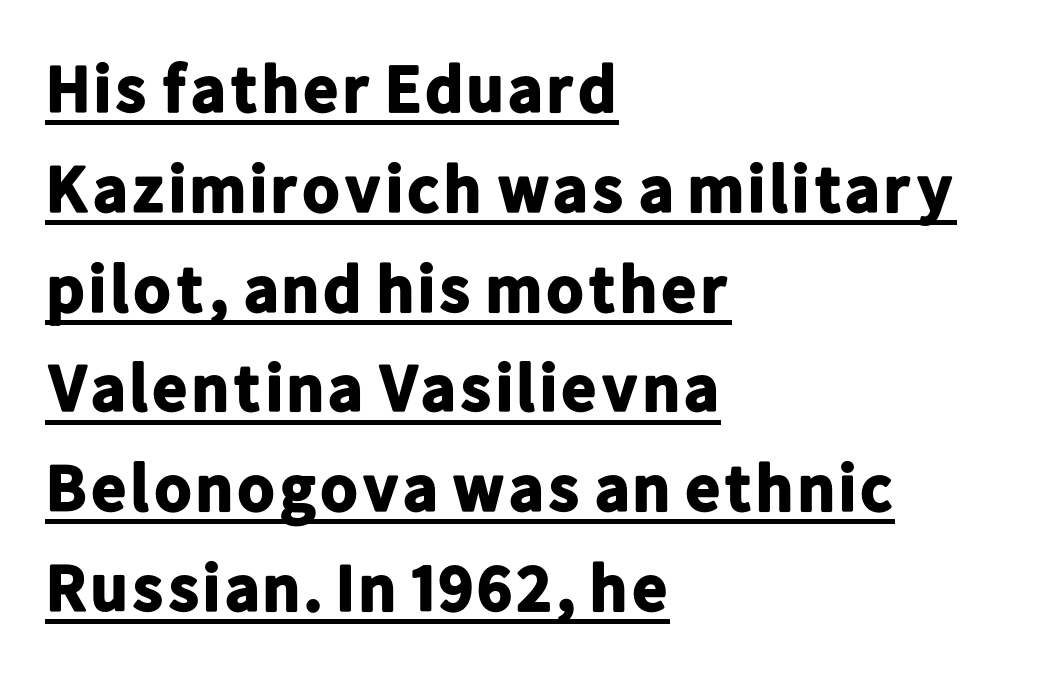
{"serif": "no", "italic": "no", "bold": "yes", "weight": "bold", "width": "normal", "stroke_contrast": "low", "x_height": "medium", "monospaced": "no", "underline": "yes", "align": "left", "line_spacing": "normal", "line_spacing_ratio": 1.49, "letter_spacing": "normal", "letter_spacing_em": 0.0, "glyph_px": 67}
